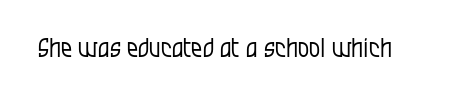
The rendering keeps characters at their native spacing. The font sits on the lighter half of the weight spectrum, regular included. Quick note: underline off. Is there any slant? The stems are plumb.
